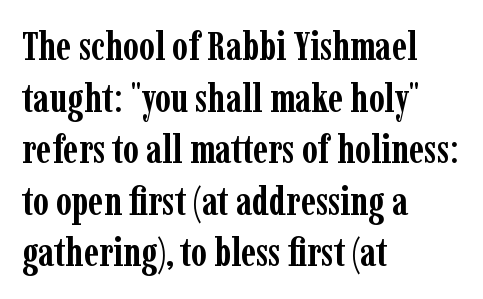
The image shows 40 px semibold, condensed serif type, upright; set left-aligned, normal line spacing (1.29x), normal letter spacing, not underlined; low stroke contrast and a medium x-height.
